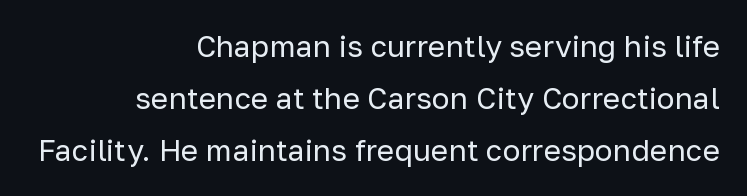
Q: Is the text bold? A: No.
Q: Is the text italic (slanted)? A: No, it is upright.
Q: Is the typeface a serif or a sans-serif typeface? A: Sans-serif.
Q: Is the text underlined? A: No.
Q: How is the paragraph aligned? A: Right-aligned.
Q: Is the spacing between letters normal or unusually wide? A: Normal.
Q: Width (condensed, normal, or wide)? A: Normal.
Q: Stroke contrast? A: Low.
Q: x-height? A: Medium.
Q: Monospaced? A: No.
